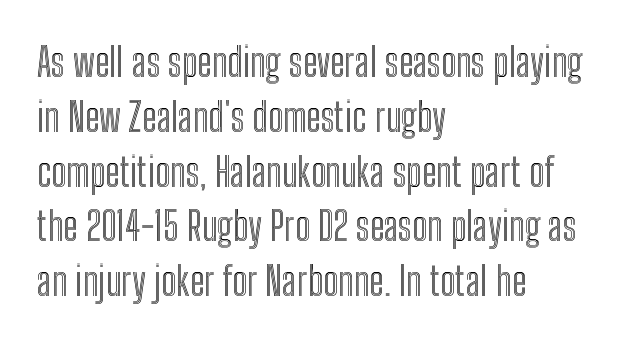
{"italic": "no", "width": "condensed", "x_height": "medium", "monospaced": "no", "underline": "no", "align": "left", "line_spacing": "normal", "line_spacing_ratio": 1.37, "letter_spacing": "normal", "letter_spacing_em": 0.0, "glyph_px": 40}
